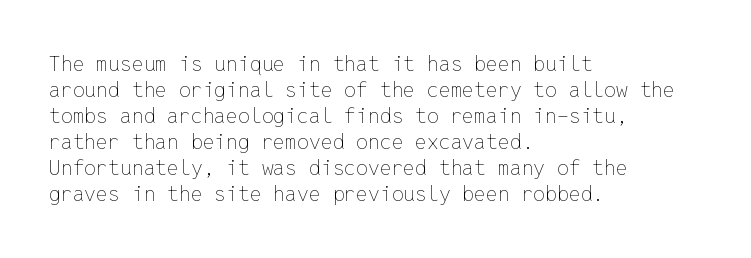
The image shows 21 px text type, upright; set left-aligned, line spacing 1.24x, normal letter spacing, not underlined.
